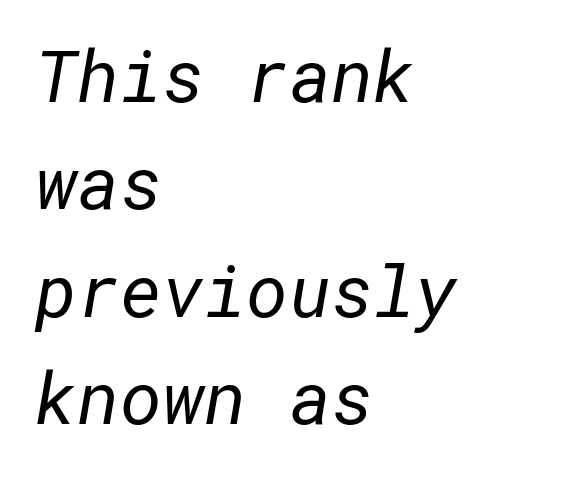
The image shows 72 px regular-weight sans-serif type; set left-aligned, normal line spacing (1.49x), normal letter spacing, not underlined; low stroke contrast and a medium x-height.
